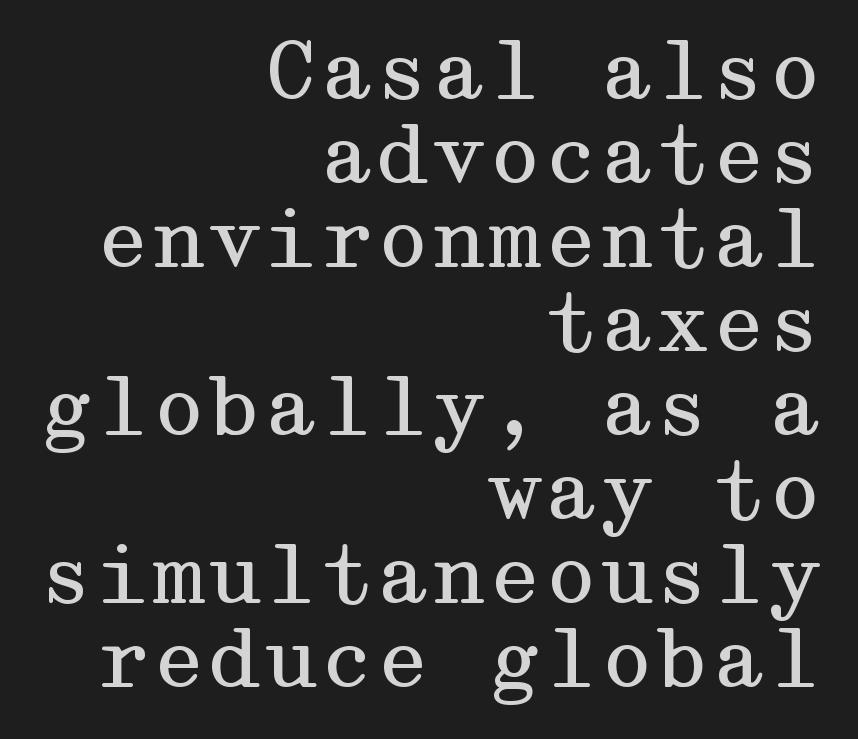
Q: Is the text bold? A: No.
Q: Is the text italic (slanted)? A: No, it is upright.
Q: Is the typeface a serif or a sans-serif typeface? A: Serif.
Q: Is the text underlined? A: No.
Q: How is the paragraph aligned? A: Right-aligned.
Q: Is the spacing between letters normal or unusually wide? A: Normal.
Q: Is the spacing between lines tight, normal or loose? A: Tight.
Q: Width (condensed, normal, or wide)? A: Wide.
Q: Stroke contrast? A: Medium.
Q: x-height? A: Medium.
